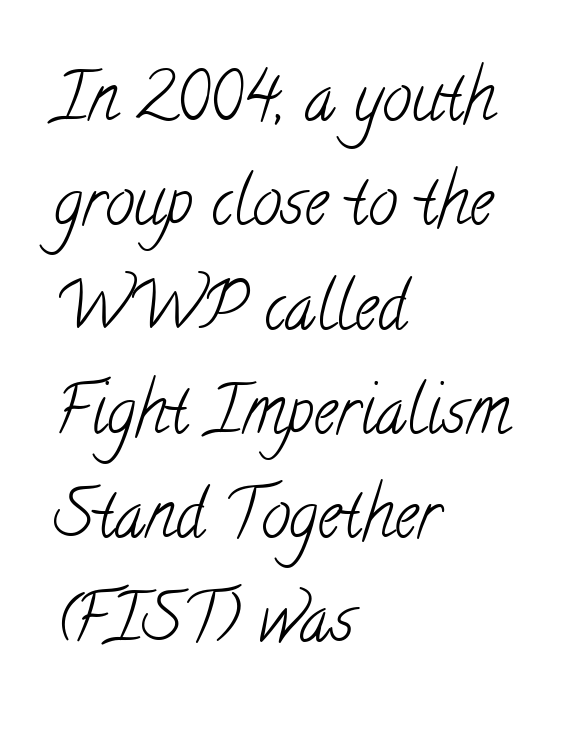
The setting favours the left margin, as ordinary paragraphs usually do. This block has exactly the height ordinary leading produces. The cut favours lightness, reaching ordinary text weight at its darkest. Does extra space separate the letters? No, they use regular spacing.
